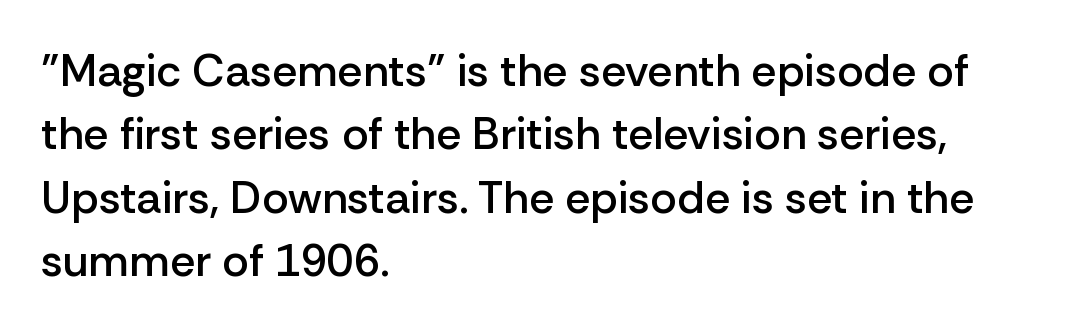
{"serif": "no", "italic": "no", "bold": "semi", "weight": "semibold", "width": "normal", "stroke_contrast": "low", "x_height": "medium", "monospaced": "no", "underline": "no", "align": "left", "line_spacing": "normal", "line_spacing_ratio": 1.41, "letter_spacing": "normal", "letter_spacing_em": 0.0, "glyph_px": 45}
